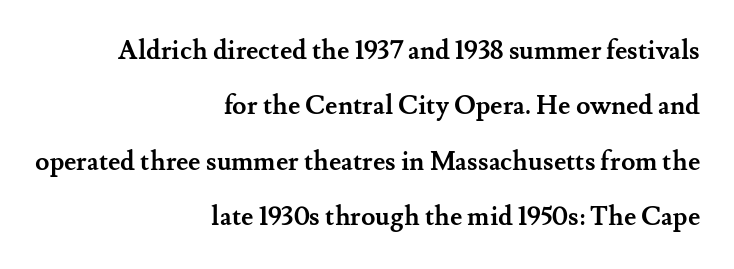
Q: Is the text bold? A: Yes.
Q: Is the text italic (slanted)? A: No, it is upright.
Q: Is the text underlined? A: No.
Q: How is the paragraph aligned? A: Right-aligned.
Q: Is the spacing between letters normal or unusually wide? A: Normal.
Q: Is the spacing between lines tight, normal or loose? A: Loose.
